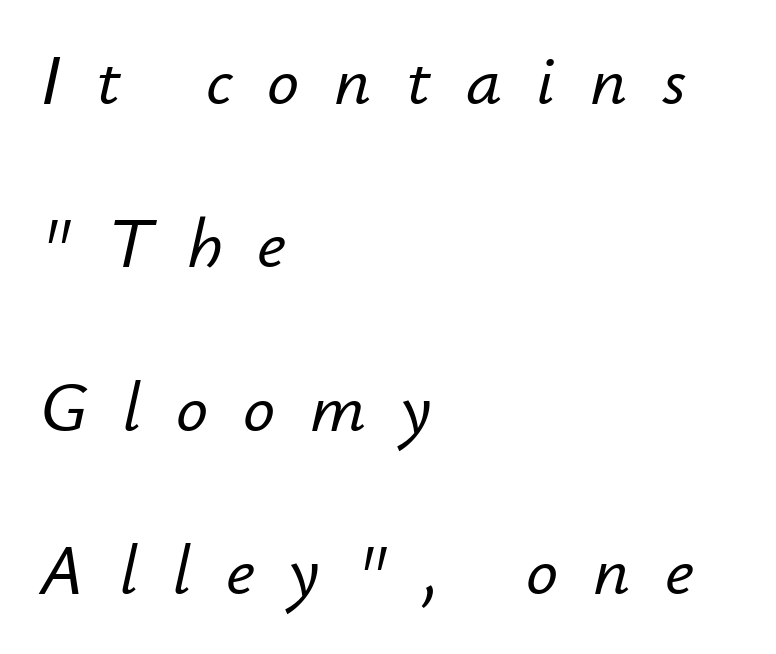
The image shows 71 px text type, italic (leaning right); set left-aligned, loose line spacing (2.3x), unusually wide letter spacing (+0.49 em), not underlined; low stroke contrast and a small x-height.
